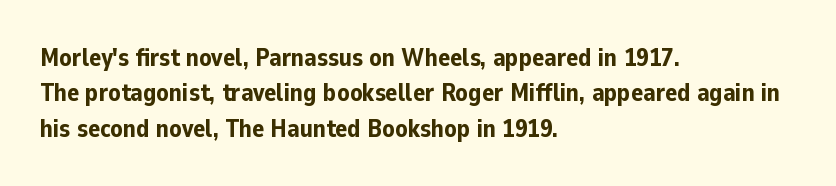
Q: Is the text bold? A: Yes.
Q: Is the text italic (slanted)? A: No, it is upright.
Q: Is the text underlined? A: No.
Q: How is the paragraph aligned? A: Left-aligned.
Q: Is the spacing between letters normal or unusually wide? A: Normal.
Q: Is the spacing between lines tight, normal or loose? A: Normal.
